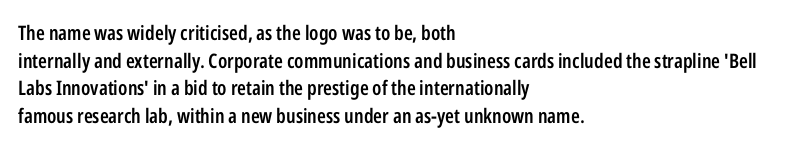
Q: Is the text bold? A: Semi-bold.
Q: Is the text italic (slanted)? A: No, it is upright.
Q: Is the text underlined? A: No.
Q: How is the paragraph aligned? A: Left-aligned.
Q: Is the spacing between letters normal or unusually wide? A: Normal.
Q: Is the spacing between lines tight, normal or loose? A: Normal.
